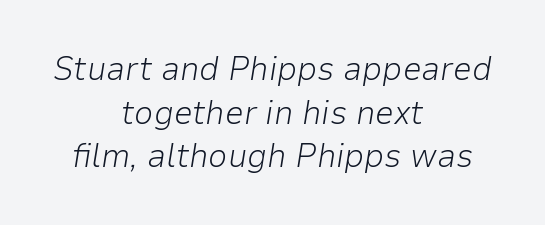
The image shows 34 px light type, italic (leaning right); set centered, normal line spacing (1.28x), normal letter spacing, not underlined; low stroke contrast and a medium x-height.
